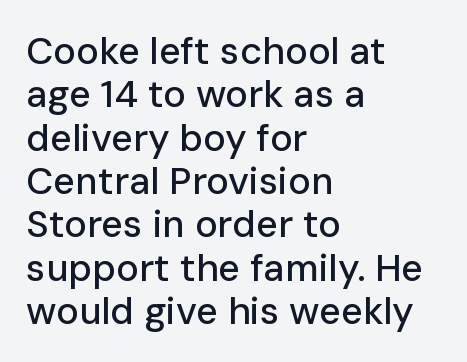
The image shows 38 px sans-serif type, upright; set left-aligned, tight line spacing (1.14x), normal letter spacing, not underlined; low stroke contrast and a medium x-height.
